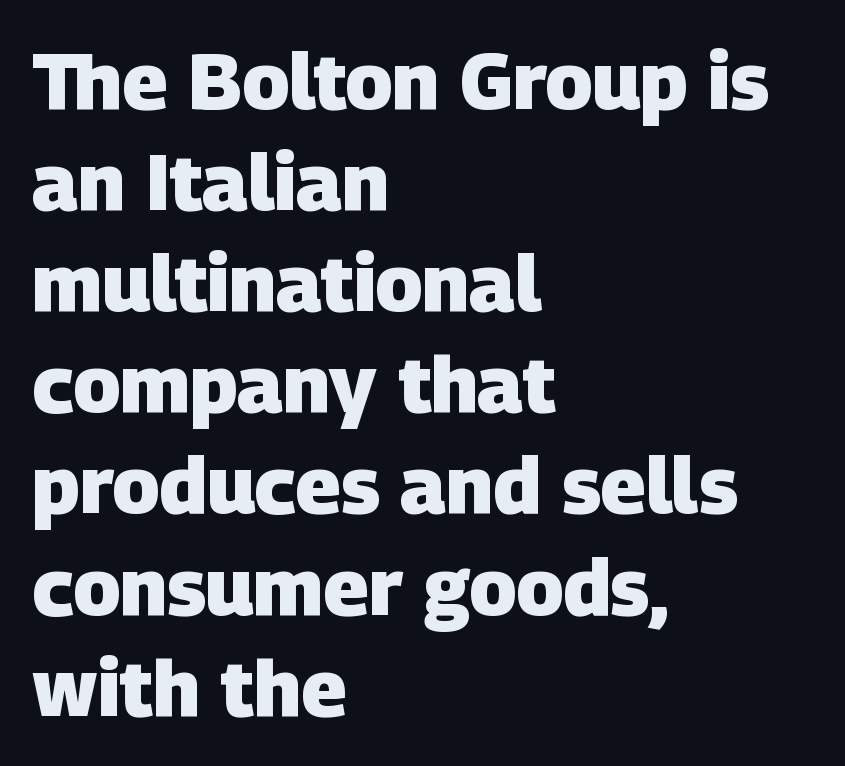
{"serif": "no", "bold": "yes", "weight": "heavy", "width": "normal", "stroke_contrast": "low", "x_height": "large", "monospaced": "no", "underline": "no", "align": "left", "line_spacing": "normal", "line_spacing_ratio": 1.28, "letter_spacing": "normal", "letter_spacing_em": 0.0, "glyph_px": 79}
